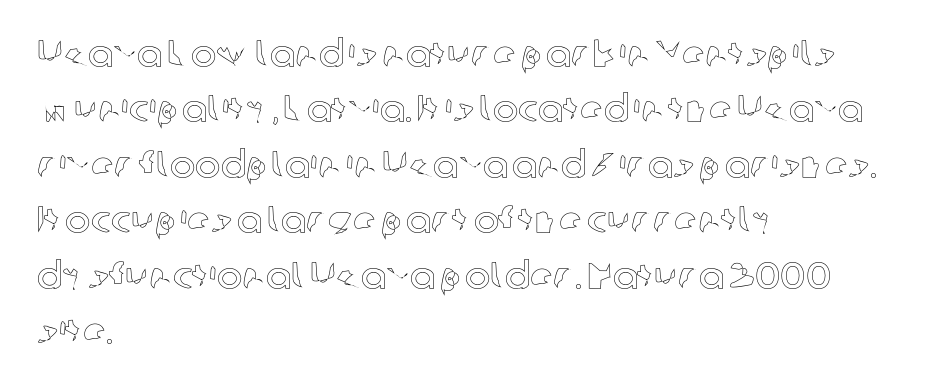
Q: Is the text italic (slanted)? A: No, it is upright.
Q: Is the text underlined? A: No.
Q: How is the paragraph aligned? A: Left-aligned.
Q: Is the spacing between letters normal or unusually wide? A: Normal.
Q: Is the spacing between lines tight, normal or loose? A: Normal.
Q: Width (condensed, normal, or wide)? A: Normal.
Q: x-height? A: Medium.
Q: Monospaced? A: No.
